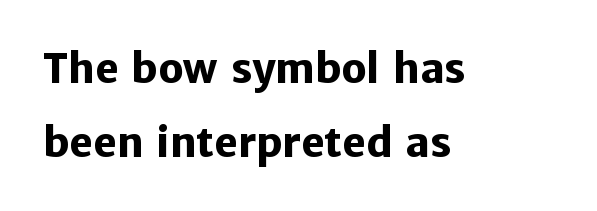
Q: Is the text bold? A: Yes.
Q: Is the text italic (slanted)? A: No, it is upright.
Q: Is the typeface a serif or a sans-serif typeface? A: Sans-serif.
Q: Is the text underlined? A: No.
Q: How is the paragraph aligned? A: Left-aligned.
Q: Is the spacing between letters normal or unusually wide? A: Normal.
Q: Width (condensed, normal, or wide)? A: Normal.
Q: Stroke contrast? A: Low.
Q: x-height? A: Medium.
Q: Monospaced? A: No.
